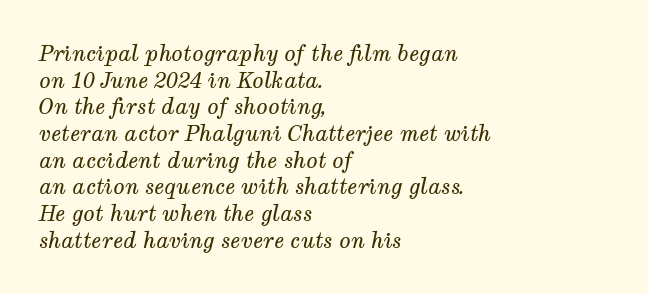
Q: Is the text bold? A: No.
Q: Is the text italic (slanted)? A: Yes, it leans right by about 12 degrees.
Q: Is the text underlined? A: No.
Q: How is the paragraph aligned? A: Left-aligned.
Q: Is the spacing between letters normal or unusually wide? A: Normal.
Q: Is the spacing between lines tight, normal or loose? A: Normal.
